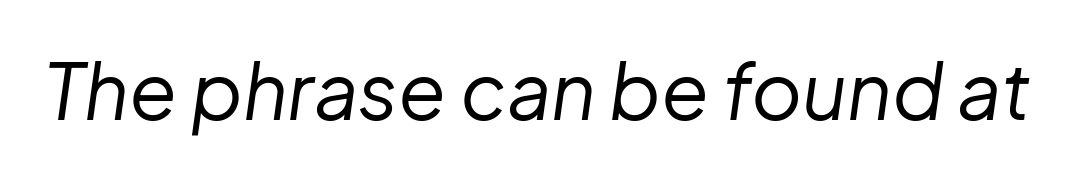
{"italic": "yes", "lean": "right", "slant_degrees": 8, "bold": "no", "weight": "regular", "width": "normal", "stroke_contrast": "low", "x_height": "medium", "monospaced": "no", "underline": "no", "letter_spacing": "normal", "letter_spacing_em": 0.0, "glyph_px": 78}
